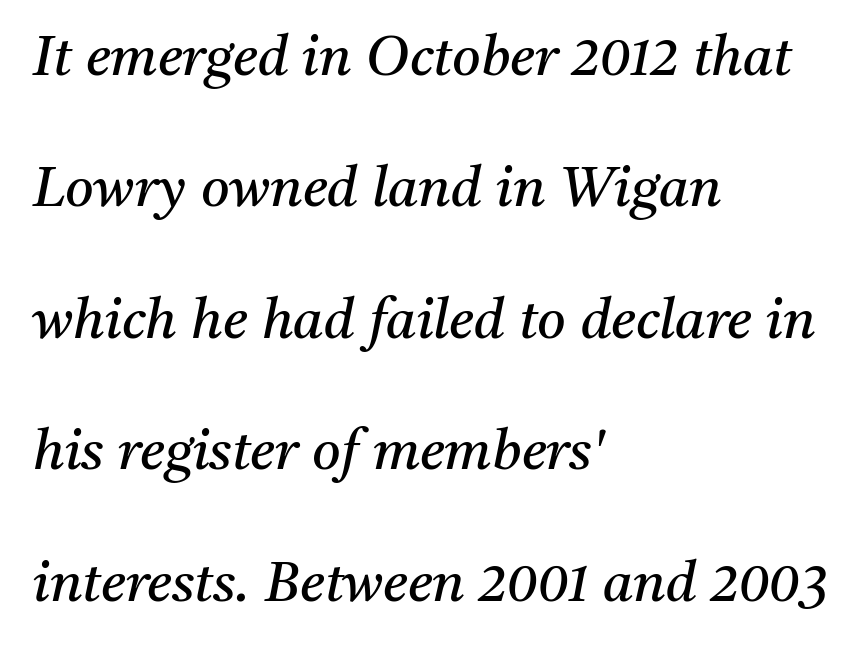
{"serif": "yes", "italic": "yes", "lean": "right", "slant_degrees": 11, "bold": "no", "weight": "regular", "width": "normal", "stroke_contrast": "medium", "x_height": "medium", "monospaced": "no", "underline": "no", "align": "left", "line_spacing": "loose", "line_spacing_ratio": 2.39, "letter_spacing": "normal", "letter_spacing_em": 0.0, "glyph_px": 55}
